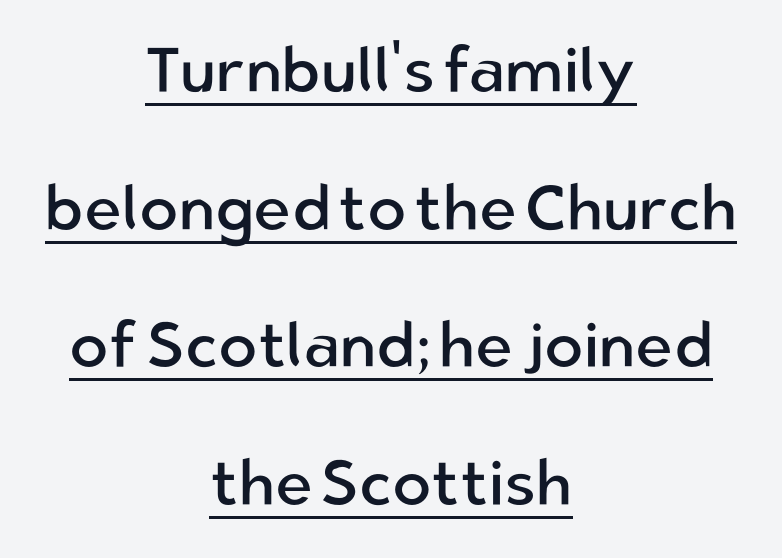
The face used here is rendered with its standard letterfit. Ascenders rise straight up at ninety degrees. Unbolded letterforms with no extra heft. Think of a printed novel: that variable character pitch is what you see here. One-word summary of the alignment: center.
